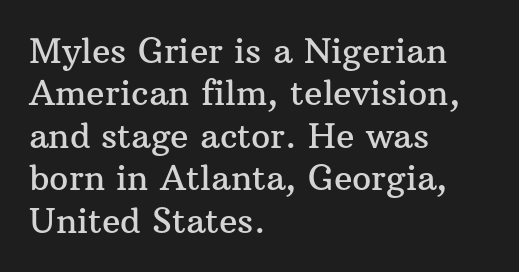
The image shows 34 px serif type, upright; set left-aligned, normal line spacing (1.25x), normal letter spacing, not underlined; medium stroke contrast and a medium x-height.
